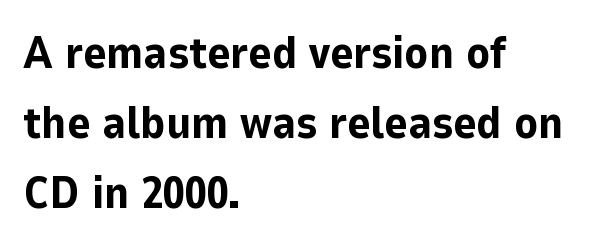
{"serif": "no", "italic": "no", "bold": "yes", "weight": "bold", "width": "normal", "stroke_contrast": "low", "x_height": "medium", "monospaced": "no", "underline": "no", "align": "left", "line_spacing": "normal", "line_spacing_ratio": 1.59, "letter_spacing": "normal", "letter_spacing_em": 0.0, "glyph_px": 44}
